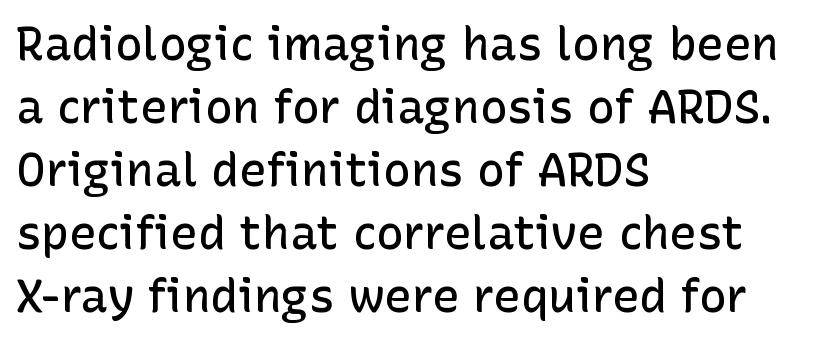
The image shows 46 px semibold sans-serif type, upright; set left-aligned, normal line spacing (1.37x), normal letter spacing, not underlined; low stroke contrast and a medium x-height.
